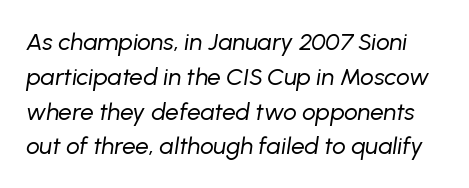
The image shows 24 px text type, italic (leaning right); set normal line spacing (1.45x), normal letter spacing, not underlined.
